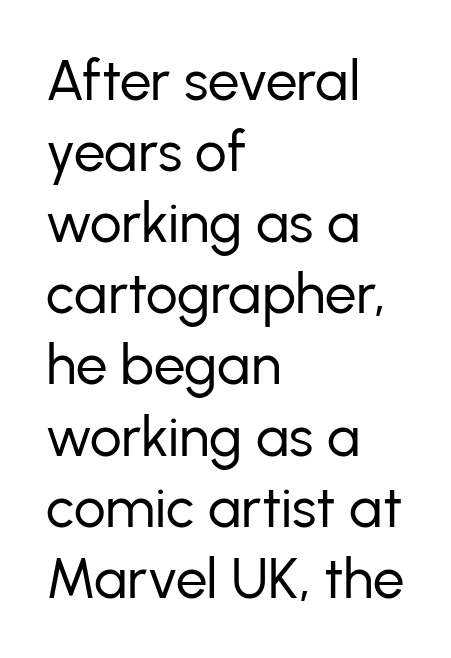
The image shows 56 px regular-weight sans-serif type, upright; set left-aligned, normal line spacing (1.27x), normal letter spacing, not underlined; low stroke contrast and a medium x-height.
